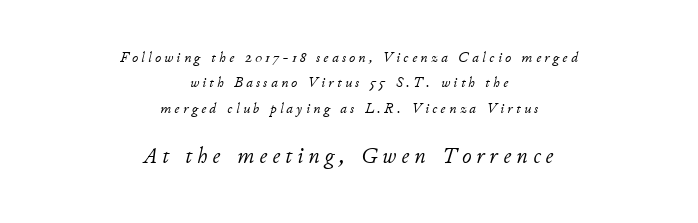
{"italic": "yes", "lean": "right", "slant_degrees": 11, "bold": "no", "underline": "no", "align": "center", "line_spacing": "normal", "line_spacing_ratio": 1.69, "letter_spacing": "wide", "letter_spacing_em": 0.22, "larger_block": "second", "size_ratio": 1.53, "glyph_px": 23}
